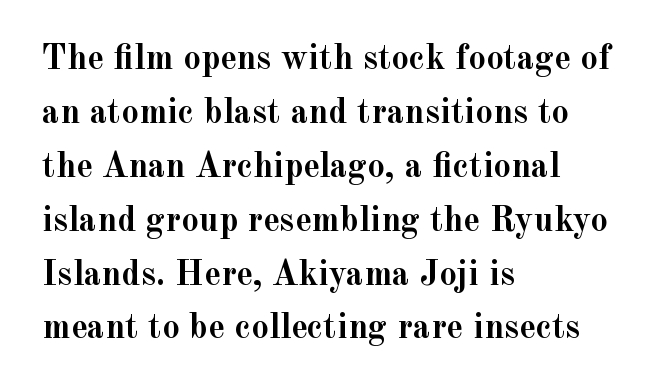
The image shows 35 px semibold serif type, upright; set left-aligned, normal line spacing (1.54x), normal letter spacing, not underlined; a small x-height.
